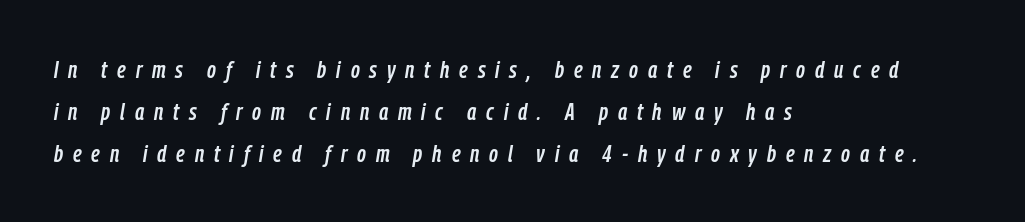
The glyphs are unaccompanied by any horizontal stroke below them. Is the letter spacing exaggerated? Yes — the characters are pushed far apart. Yep, that's italic — everything's leaning. Does the copy run flush right? No — it runs flush left.
